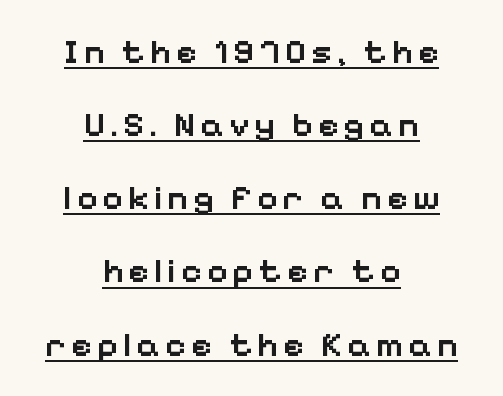
{"serif": "no", "italic": "no", "bold": "semi", "weight": "semibold", "width": "normal", "stroke_contrast": "low", "x_height": "medium", "monospaced": "no", "underline": "yes", "align": "center", "line_spacing": "loose", "line_spacing_ratio": 2.09, "glyph_px": 35}
